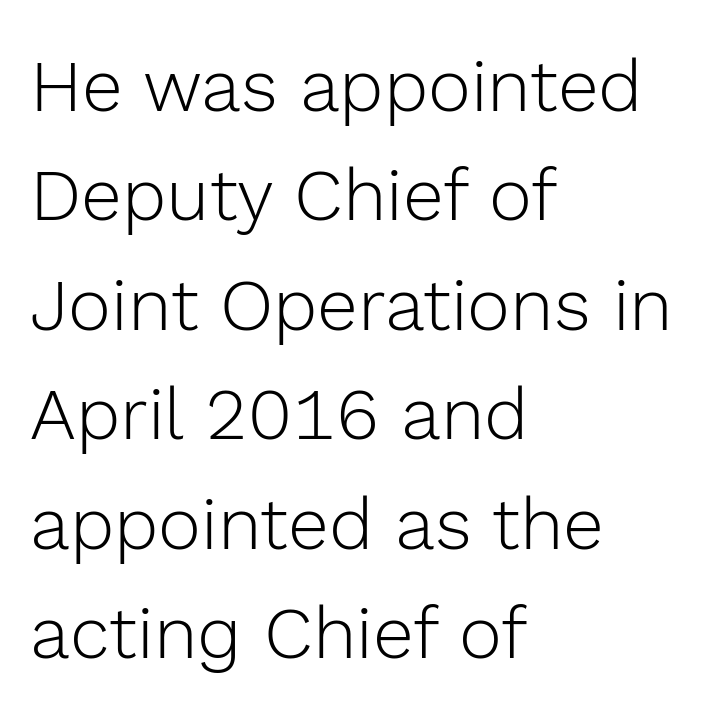
Q: Is the text bold? A: No.
Q: Is the text italic (slanted)? A: No, it is upright.
Q: Is the typeface a serif or a sans-serif typeface? A: Sans-serif.
Q: Is the text underlined? A: No.
Q: How is the paragraph aligned? A: Left-aligned.
Q: Is the spacing between letters normal or unusually wide? A: Normal.
Q: Is the spacing between lines tight, normal or loose? A: Normal.
Q: Width (condensed, normal, or wide)? A: Normal.
Q: x-height? A: Medium.
Q: Monospaced? A: No.
